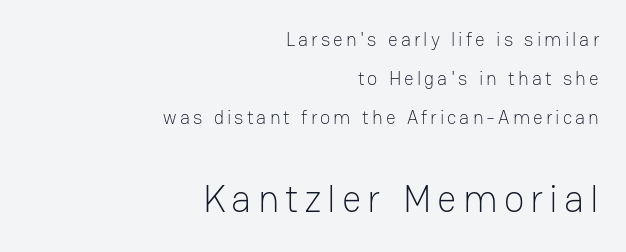
Q: Is the text bold? A: No.
Q: Is the text italic (slanted)? A: No, it is upright.
Q: Is the typeface a serif or a sans-serif typeface? A: Sans-serif.
Q: Is the text underlined? A: No.
Q: How is the paragraph aligned? A: Right-aligned.
Q: Is the spacing between lines tight, normal or loose? A: Loose.
Q: Which block of text is set in a larger size, the first (top) or the second (bottom)? A: The second (bottom) one.
Q: Width (condensed, normal, or wide)? A: Normal.
Q: Stroke contrast? A: Low.
Q: x-height? A: Medium.
Q: Monospaced? A: No.
